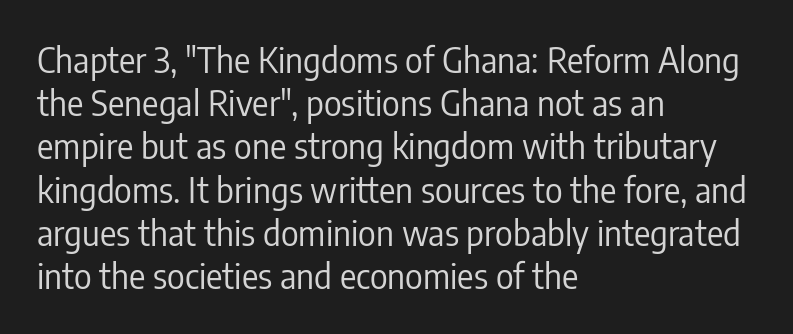
The rag falls on the right side of this text block. In terms of leading, this rendering sits right in the middle. The passage shown has conventional tracking throughout. Tall strokes in this sample are plumb rather than angled.
